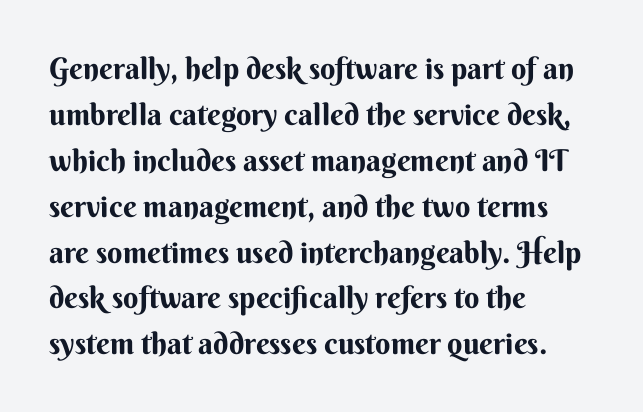
{"serif": "no", "italic": "no", "bold": "yes", "weight": "bold", "width": "normal", "stroke_contrast": "medium", "x_height": "small", "monospaced": "no", "underline": "no", "align": "left", "line_spacing": "normal", "line_spacing_ratio": 1.53, "letter_spacing": "normal", "letter_spacing_em": 0.0, "glyph_px": 30}
